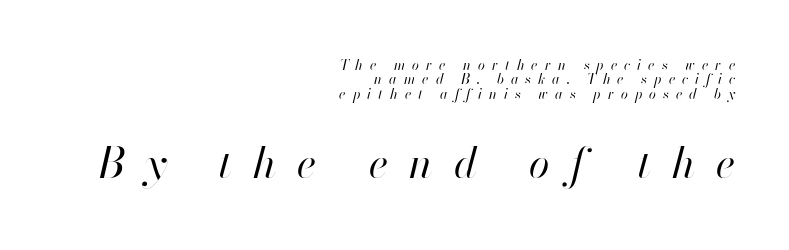
The zone under the glyphs is completely vacant. The letters advance in unequal steps, a hallmark of proportional type. The typography opts for an oblique posture over an upright one. These lines have a slow, spaced-out rhythm from letter to letter. Is the block centered? No — it sits flush against the right margin.
